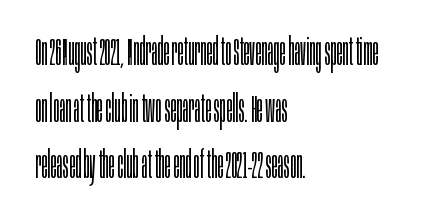
Q: Is the text bold? A: No.
Q: Is the text italic (slanted)? A: No, it is upright.
Q: Is the typeface a serif or a sans-serif typeface? A: Sans-serif.
Q: Is the text underlined? A: No.
Q: How is the paragraph aligned? A: Left-aligned.
Q: Is the spacing between letters normal or unusually wide? A: Normal.
Q: Is the spacing between lines tight, normal or loose? A: Normal.
Q: Width (condensed, normal, or wide)? A: Condensed.
Q: Stroke contrast? A: Low.
Q: x-height? A: Large.
Q: Monospaced? A: No.
